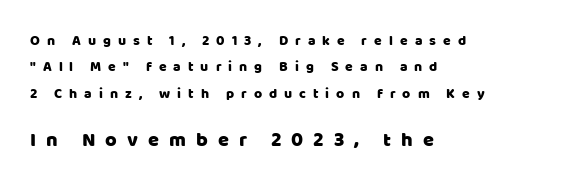
Is there any slant? The stems are plumb. The passage is arranged the way most books set body copy — flush left. You could only call the tracking loose — the letters float apart. Which chunk is bigger? The second one — the bottom block dwarfs the top.
